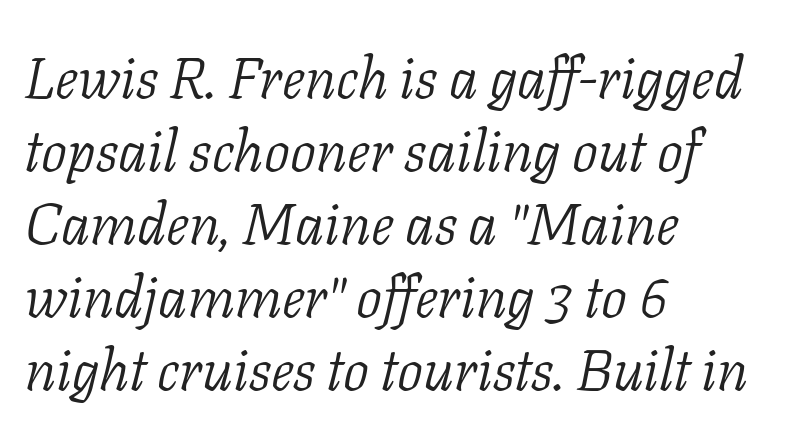
Q: Is the text bold? A: No.
Q: Is the text italic (slanted)? A: Yes, it leans right by about 11 degrees.
Q: Is the typeface a serif or a sans-serif typeface? A: Serif.
Q: Is the text underlined? A: No.
Q: How is the paragraph aligned? A: Left-aligned.
Q: Is the spacing between letters normal or unusually wide? A: Normal.
Q: Is the spacing between lines tight, normal or loose? A: Normal.
Q: Width (condensed, normal, or wide)? A: Normal.
Q: Stroke contrast? A: Low.
Q: x-height? A: Medium.
Q: Monospaced? A: No.
